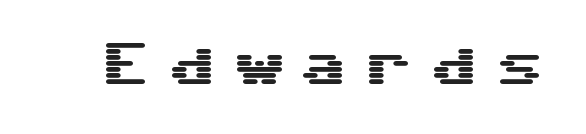
Are there feet on the stems? There aren't — it's a sans. There is plenty of visible air inserted between adjacent glyphs. A clean baseline with only descenders dipping below it. Style check: upright.
